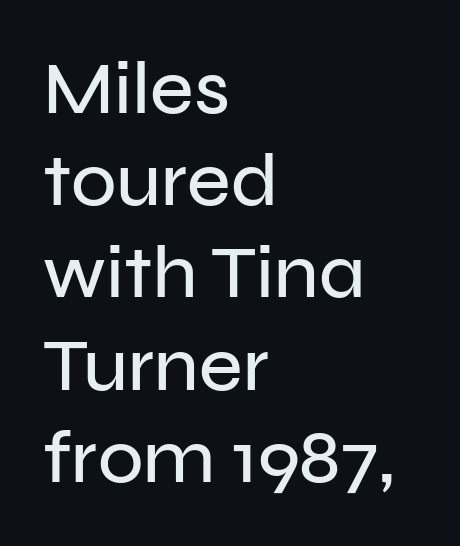
Q: Is the text italic (slanted)? A: No, it is upright.
Q: Is the typeface a serif or a sans-serif typeface? A: Sans-serif.
Q: Is the text underlined? A: No.
Q: How is the paragraph aligned? A: Left-aligned.
Q: Is the spacing between letters normal or unusually wide? A: Normal.
Q: Width (condensed, normal, or wide)? A: Normal.
Q: Stroke contrast? A: Low.
Q: x-height? A: Medium.
Q: Monospaced? A: No.
